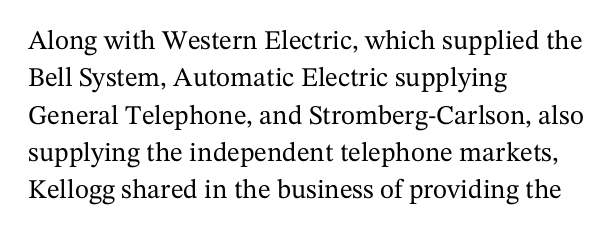
{"italic": "no", "underline": "no", "align": "left", "line_spacing": "normal", "line_spacing_ratio": 1.38, "letter_spacing": "normal", "letter_spacing_em": 0.0, "glyph_px": 27}
